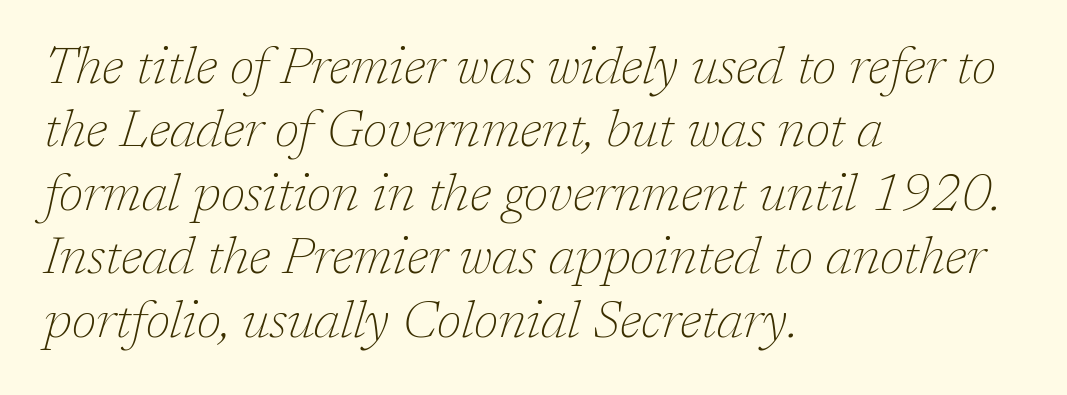
{"serif": "yes", "italic": "yes", "lean": "right", "slant_degrees": 17, "bold": "no", "weight": "thin", "width": "normal", "stroke_contrast": "low", "x_height": "medium", "monospaced": "no", "underline": "no", "align": "left", "line_spacing_ratio": 1.22, "letter_spacing": "normal", "letter_spacing_em": 0.0, "glyph_px": 52}
